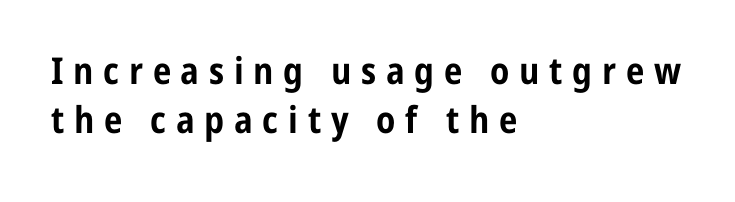
{"serif": "no", "italic": "no", "bold": "yes", "weight": "bold", "width": "condensed", "stroke_contrast": "low", "x_height": "medium", "monospaced": "no", "underline": "no", "align": "left", "line_spacing": "normal", "line_spacing_ratio": 1.32, "letter_spacing": "wide", "letter_spacing_em": 0.26, "glyph_px": 37}
